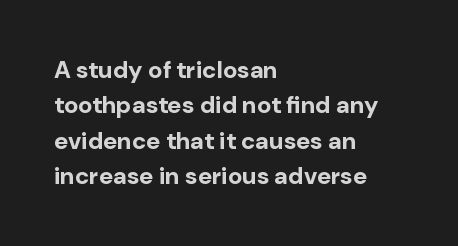
The image shows 24 px bold type, upright; set left-aligned, normal line spacing (1.47x), normal letter spacing, not underlined.
